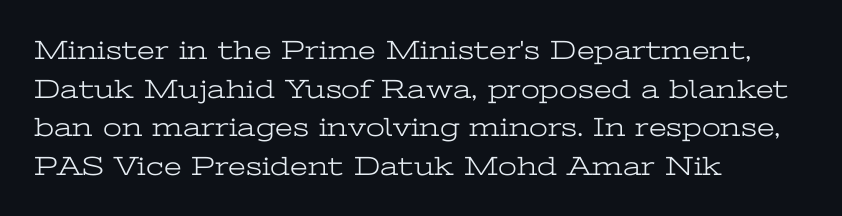
The image shows 27 px text type, upright; set left-aligned, normal line spacing (1.43x), normal letter spacing, not underlined.
